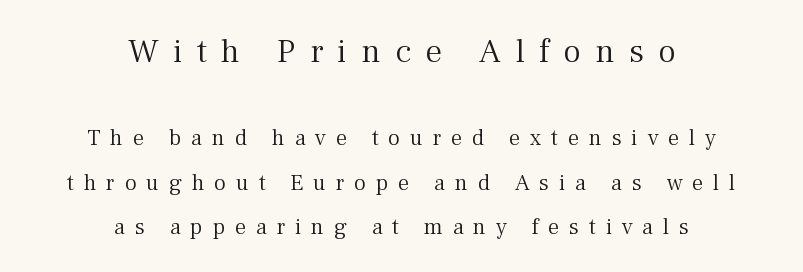
Q: Is the text bold? A: No.
Q: Is the text italic (slanted)? A: No, it is upright.
Q: Is the typeface a serif or a sans-serif typeface? A: Serif.
Q: Is the text underlined? A: No.
Q: How is the paragraph aligned? A: Centered.
Q: Is the spacing between letters normal or unusually wide? A: Unusually wide.
Q: Is the spacing between lines tight, normal or loose? A: Loose.
Q: Which block of text is set in a larger size, the first (top) or the second (bottom)? A: The first (top) one.
Q: Width (condensed, normal, or wide)? A: Normal.
Q: Stroke contrast? A: Medium.
Q: x-height? A: Medium.
Q: Monospaced? A: No.
